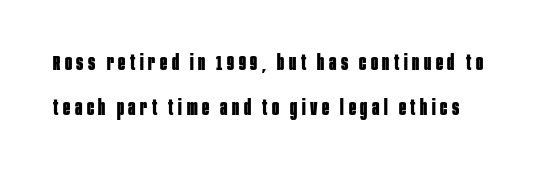
Words appear elongated and porous because spacing is wide. Each new line begins a long way beneath the previous one. Clear beneath every line of the passage. It's the straight-up-and-down kind of type.
